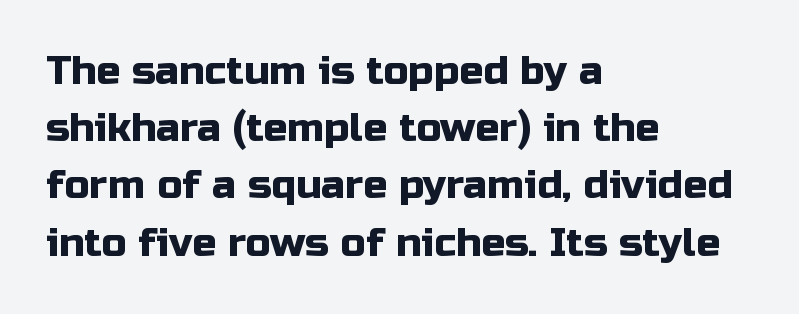
Serifs: no, the terminals of the letterforms are clean. How are the letters spaced? Ordinarily, with no added tracking. One glance says typical: line gaps are just what's usual. Line beginnings align vertically; line endings do not.
